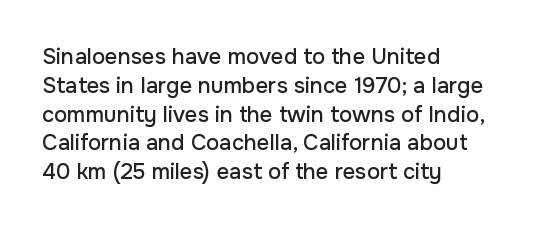
Descender tails drop into unmarked territory. Horizontal alignment here is leftward, the default for most running prose. Does extra space separate the letters? No, they use regular spacing. Upright lettering throughout. Evenly set lines give the paragraph a standard silhouette.
